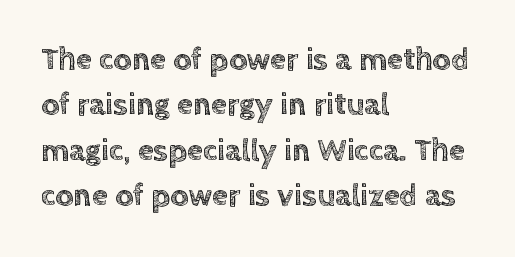
Note the varied advance widths — an 'i' is clearly narrower than an 'm'. Nope, not italic — everything's standing straight. Descenders hang freely into open space. The horizontal fit of the characters is conventional and even.
